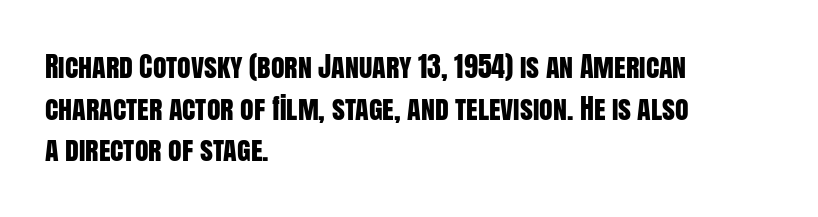
The image shows 28 px condensed sans-serif type, upright; set left-aligned, normal line spacing (1.49x), normal letter spacing, not underlined; low stroke contrast and a large x-height.
